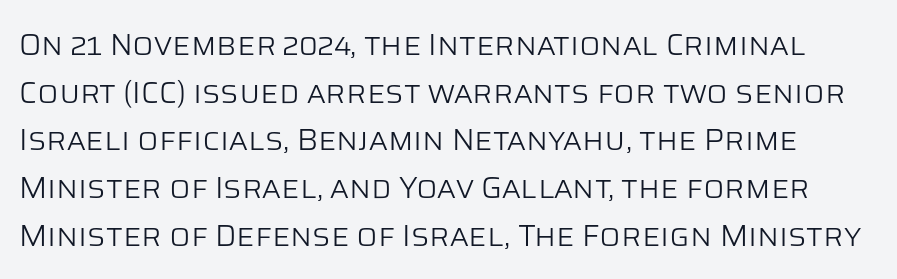
Quick note: underline off. The face used here is proportionally spaced, like ordinary book or web type. Check where the strokes stop: nothing finishes them off — pure sans. The lines sit at an ordinary, default distance from one another. Heaviness? Minimal to ordinary, like unemphasized prose. Vertical strokes here are truly vertical.
